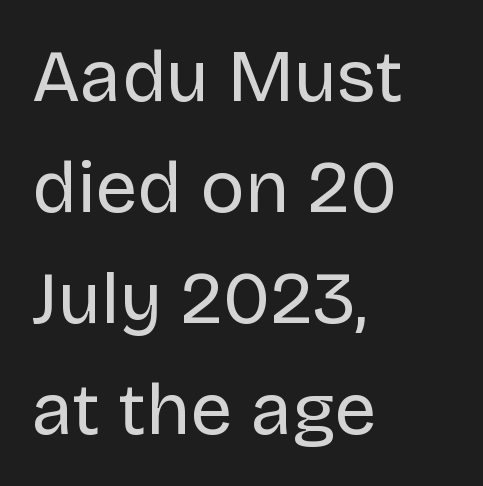
{"serif": "no", "italic": "no", "bold": "no", "weight": "regular", "width": "normal", "stroke_contrast": "low", "x_height": "large", "monospaced": "no", "underline": "no", "align": "left", "line_spacing": "normal", "line_spacing_ratio": 1.5, "letter_spacing": "normal", "letter_spacing_em": 0.0, "glyph_px": 74}
